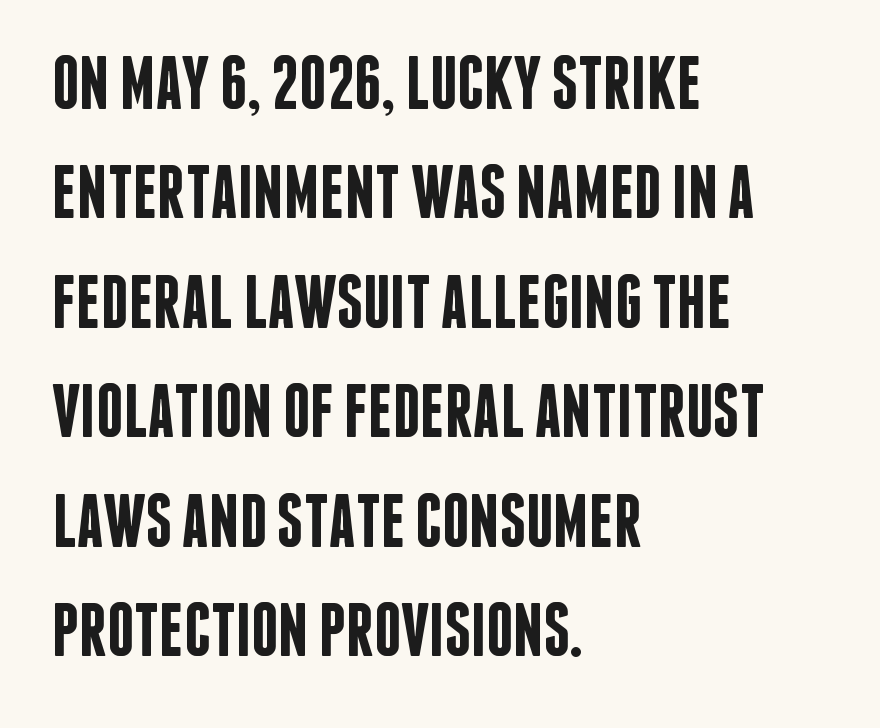
The image shows 75 px semibold, condensed sans-serif type, upright; set left-aligned, normal line spacing (1.46x), normal letter spacing, not underlined; low stroke contrast and a large x-height.
